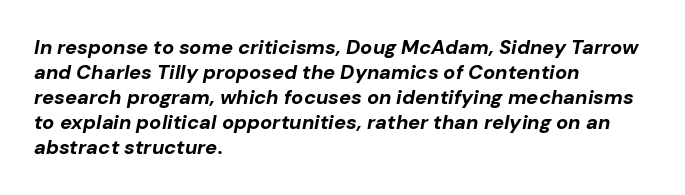
Q: Is the text bold? A: Yes.
Q: Is the text italic (slanted)? A: Yes, it leans right by about 10 degrees.
Q: Is the text underlined? A: No.
Q: How is the paragraph aligned? A: Left-aligned.
Q: Is the spacing between letters normal or unusually wide? A: Normal.
Q: Is the spacing between lines tight, normal or loose? A: Normal.
